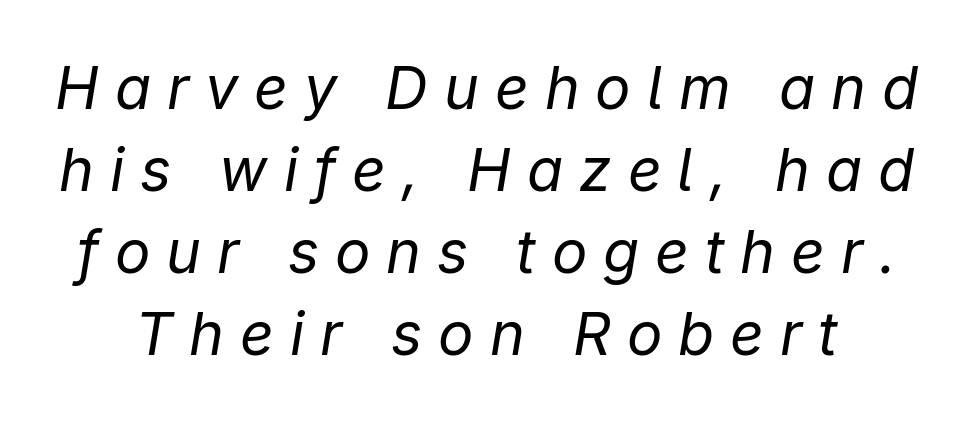
{"italic": "yes", "lean": "right", "slant_degrees": 9, "bold": "no", "weight": "regular", "width": "normal", "stroke_contrast": "low", "x_height": "medium", "monospaced": "no", "underline": "no", "line_spacing": "normal", "line_spacing_ratio": 1.39, "letter_spacing": "wide", "letter_spacing_em": 0.27, "glyph_px": 59}
